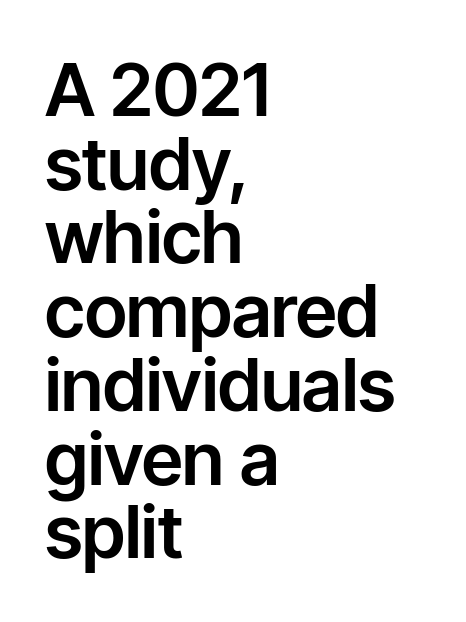
The image shows 73 px sans-serif type, upright; set left-aligned, tight line spacing (1.01x), normal letter spacing, not underlined; low stroke contrast and a medium x-height.
